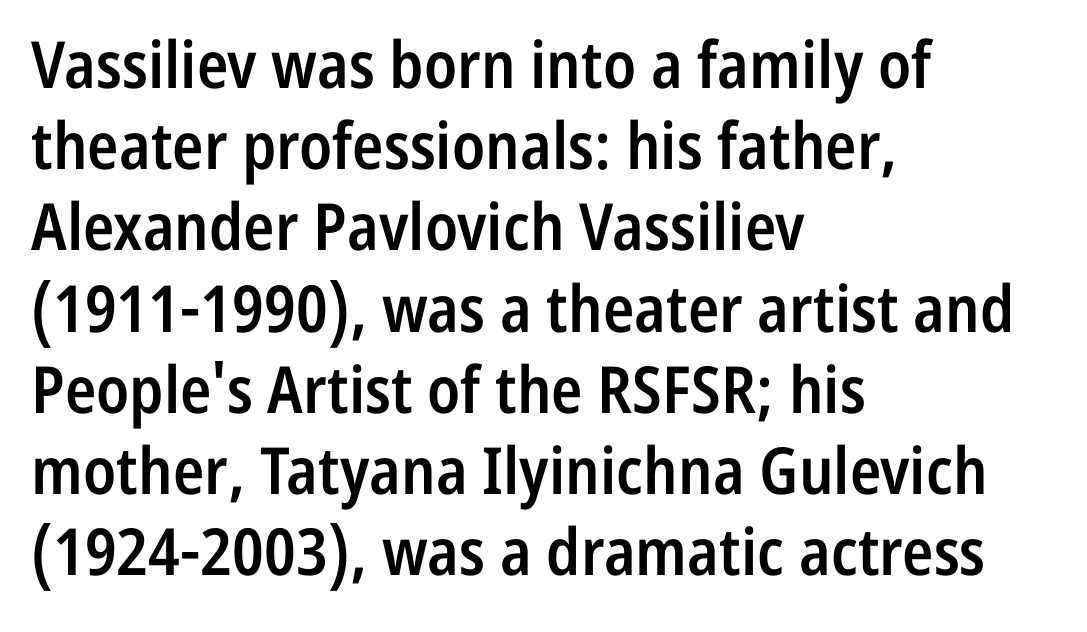
{"serif": "no", "italic": "no", "bold": "semi", "weight": "semibold", "width": "condensed", "stroke_contrast": "low", "x_height": "medium", "monospaced": "no", "underline": "no", "align": "left", "line_spacing": "normal", "line_spacing_ratio": 1.25, "letter_spacing": "normal", "letter_spacing_em": 0.0, "glyph_px": 65}
